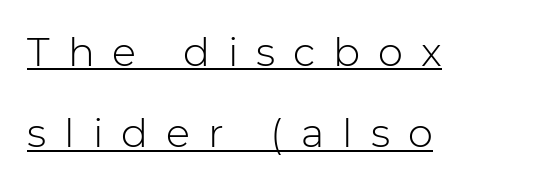
Words appear elongated and porous because spacing is wide. Quick note: underline on. Is there much room between lines? Yes — plenty of vertical air separates them. A typesetter would call this proportional, since set widths differ per character. You can tell it's not italic because the verticals are truly vertical. Line starts are locked; line ends wander.
